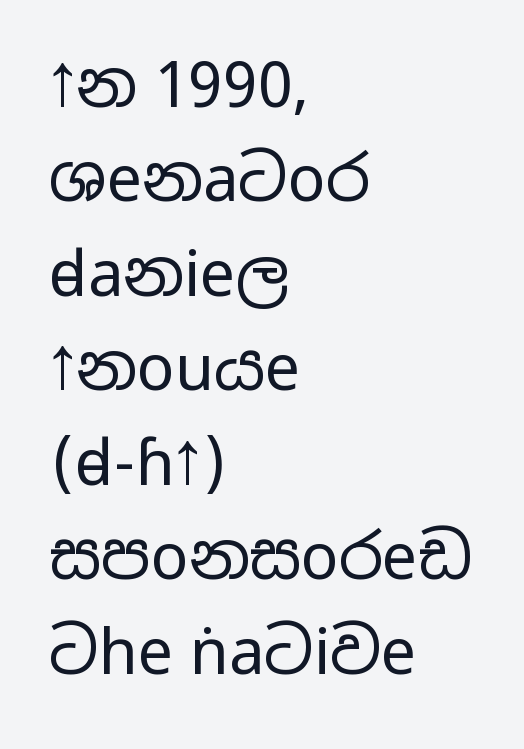
{"serif": "no", "italic": "no", "bold": "no", "weight": "regular", "width": "wide", "stroke_contrast": "low", "x_height": "medium", "monospaced": "no", "underline": "no", "align": "left", "line_spacing": "normal", "line_spacing_ratio": 1.5, "letter_spacing": "normal", "letter_spacing_em": 0.0, "glyph_px": 63}
